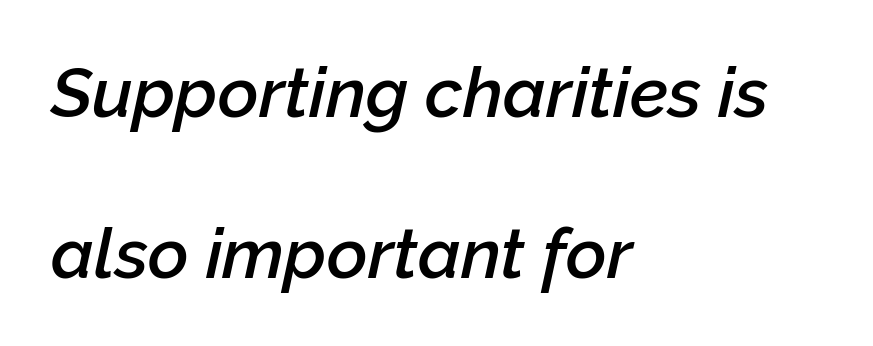
{"italic": "yes", "lean": "right", "slant_degrees": 12, "bold": "semi", "weight": "semibold", "width": "normal", "stroke_contrast": "low", "x_height": "medium", "monospaced": "no", "underline": "no", "align": "left", "line_spacing": "loose", "line_spacing_ratio": 2.3, "letter_spacing": "normal", "letter_spacing_em": 0.0, "glyph_px": 70}
